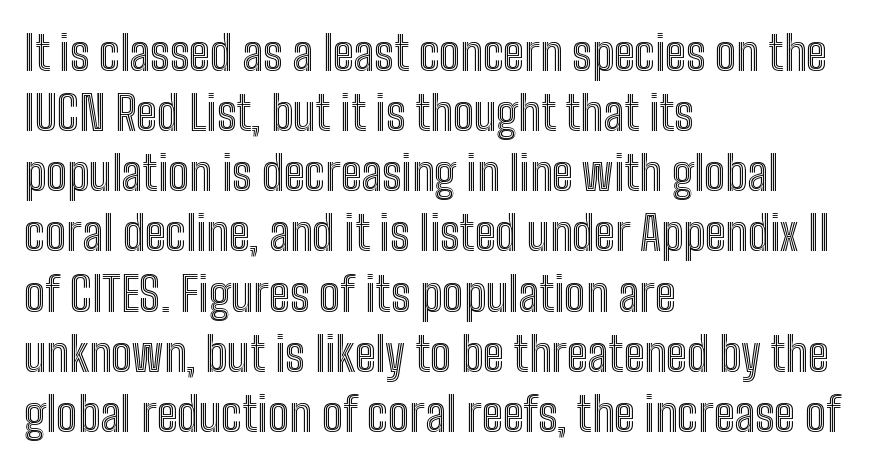
Q: Is the text italic (slanted)? A: No, it is upright.
Q: Is the text underlined? A: No.
Q: How is the paragraph aligned? A: Left-aligned.
Q: Is the spacing between letters normal or unusually wide? A: Normal.
Q: Is the spacing between lines tight, normal or loose? A: Normal.
Q: Width (condensed, normal, or wide)? A: Condensed.
Q: x-height? A: Medium.
Q: Monospaced? A: No.
